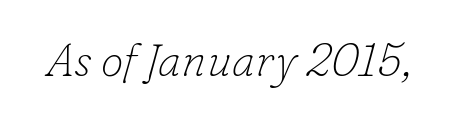
Q: Is the text bold? A: No.
Q: Is the text italic (slanted)? A: Yes, it leans right by about 16 degrees.
Q: Is the typeface a serif or a sans-serif typeface? A: Serif.
Q: Is the text underlined? A: No.
Q: Is the spacing between letters normal or unusually wide? A: Normal.
Q: Width (condensed, normal, or wide)? A: Normal.
Q: Stroke contrast? A: Low.
Q: x-height? A: Small.
Q: Monospaced? A: No.
